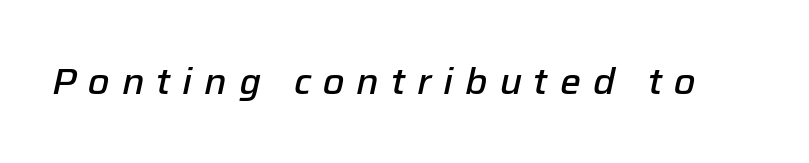
The image shows 37 px semibold type, italic (leaning right); set unusually wide letter spacing (+0.32 em), not underlined; low stroke contrast and a medium x-height.
